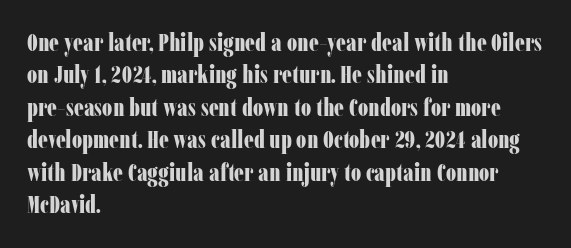
The image shows 25 px bold type, upright; set left-aligned, normal line spacing (1.3x), normal letter spacing, not underlined.
